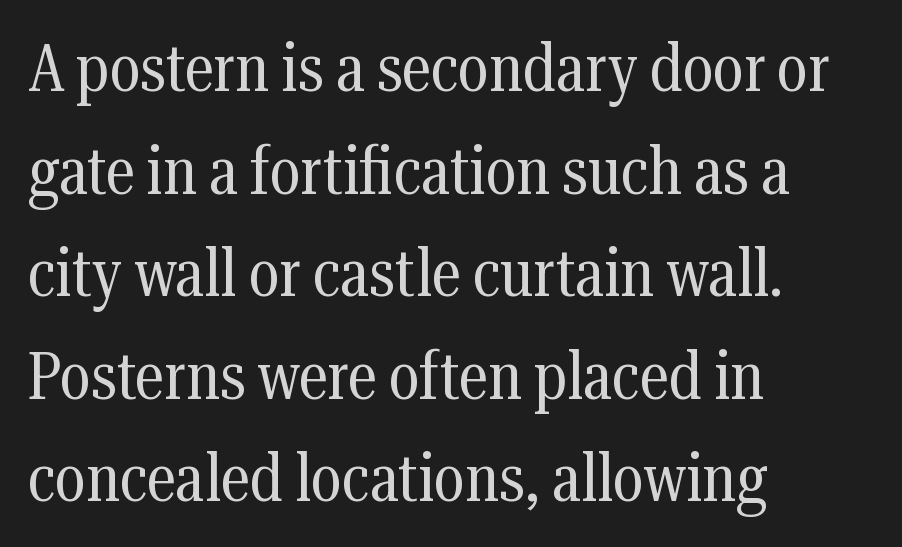
The image shows 67 px regular-weight, condensed serif type, upright; set left-aligned, normal line spacing (1.53x), normal letter spacing, not underlined; medium stroke contrast and a medium x-height.
